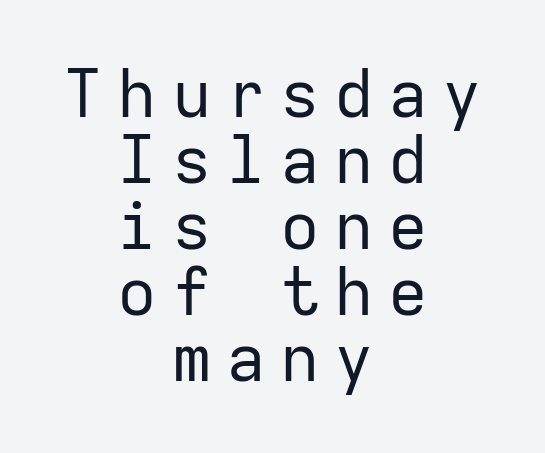
The type sits square on the baseline with zero lean. No word sits above an underline. No chunkiness to these letters — they're not bold. The type is letterspaced generously, with wide tracking. I'd call this a sans setting — the letters go barefoot. Cramped leading.
